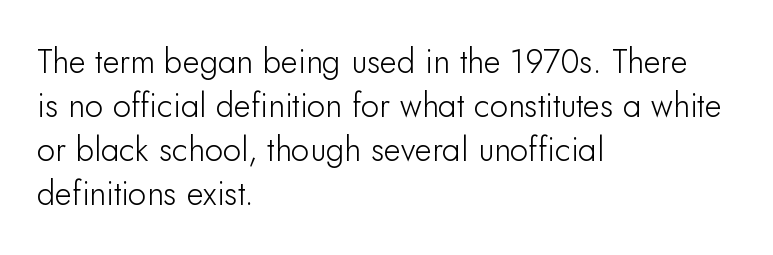
The image shows 33 px sans-serif type, upright; set left-aligned, normal line spacing (1.33x), normal letter spacing, not underlined; low stroke contrast and a small x-height.
